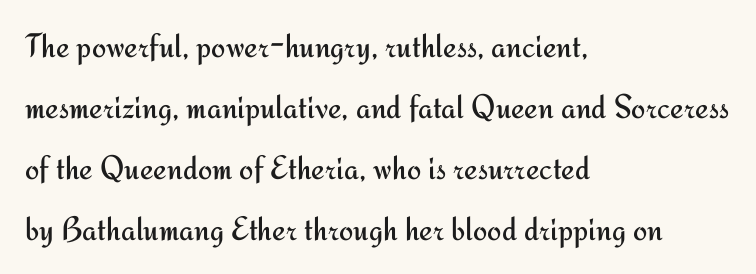
The tracking reads as untouched default to a designer's eye. Line beginnings align vertically; line endings do not. No letter is thick-stroked: the sample isn't bold. These lines were composed using upright roman letters.
